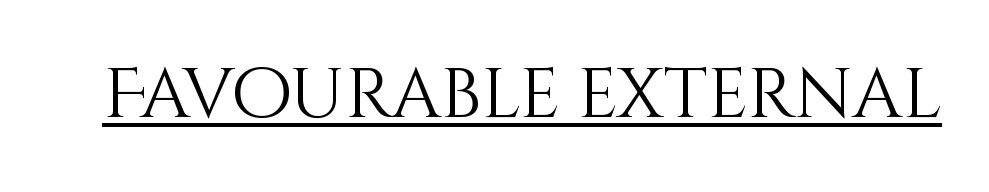
{"italic": "no", "bold": "no", "weight": "light", "width": "normal", "stroke_contrast": "medium", "x_height": "large", "monospaced": "no", "underline": "yes", "letter_spacing": "normal", "letter_spacing_em": 0.0, "glyph_px": 70}
